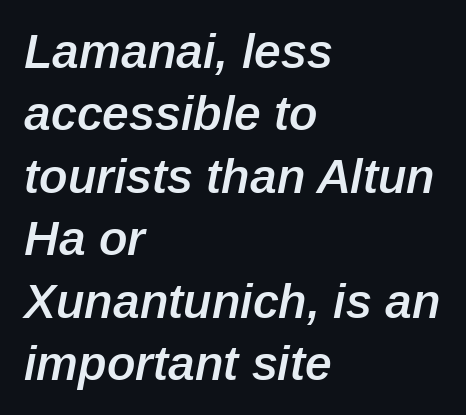
{"italic": "yes", "lean": "right", "slant_degrees": 12, "bold": "semi", "weight": "semibold", "width": "normal", "stroke_contrast": "low", "x_height": "medium", "monospaced": "no", "underline": "no", "align": "left", "line_spacing": "normal", "line_spacing_ratio": 1.3, "letter_spacing": "normal", "letter_spacing_em": 0.0, "glyph_px": 48}
